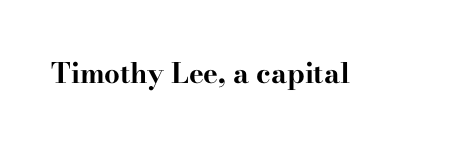
The letters advance in unequal steps, a hallmark of proportional type. The gaps between neighbouring characters are ordinary and unremarkable. The strokes are fattened all the way to bold. The space beneath each line is pristine and unruled.
